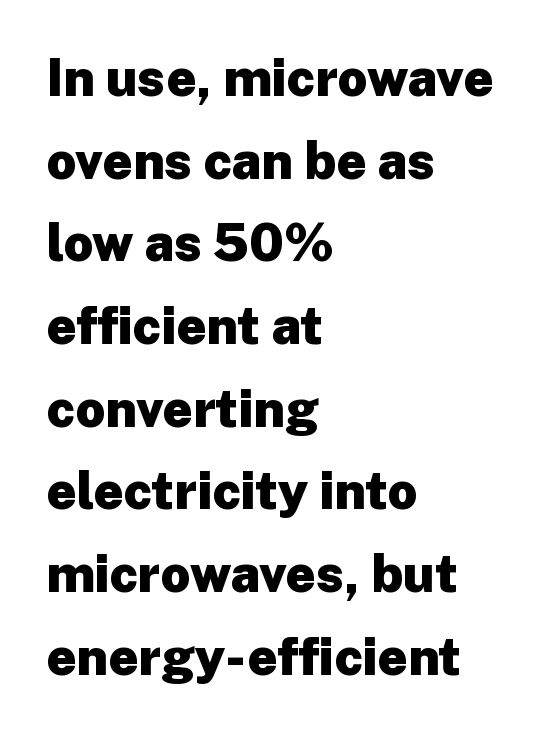
The image shows 52 px heavy sans-serif type, upright; set left-aligned, normal line spacing (1.59x), normal letter spacing, not underlined; low stroke contrast and a medium x-height.
